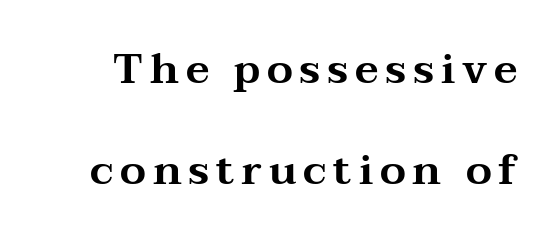
The image shows 42 px wide serif type, upright; set loose line spacing (2.4x), not underlined; medium stroke contrast and a medium x-height.
